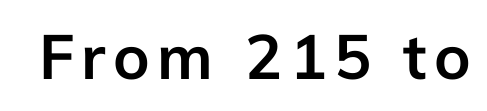
The image shows 62 px semibold sans-serif type, upright; set not underlined; low stroke contrast and a medium x-height.
